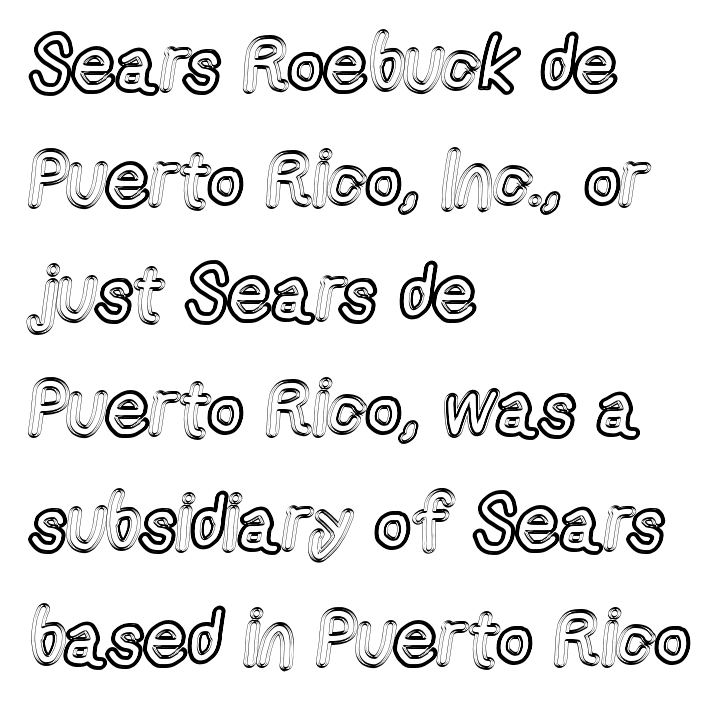
The image shows 77 px condensed type; set left-aligned, normal line spacing (1.49x), normal letter spacing, not underlined; a medium x-height.
